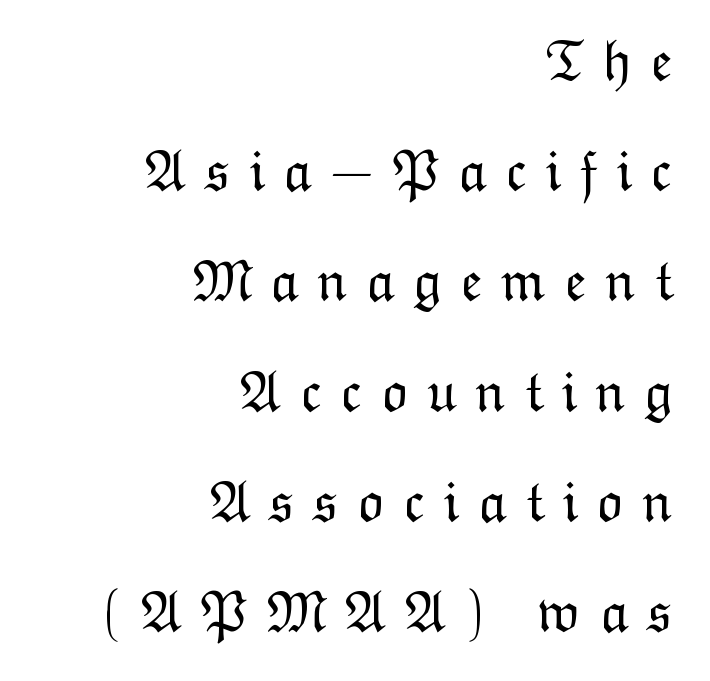
Just letters on the line, the space beneath them empty. These glyphs show unthickened strokes, regular width or finer. One-word summary of the alignment: right. Ascenders rise straight up at ninety degrees. Proportional: the letters do not fall into vertical columns. Caption: expanded tracking, letters set apart.
